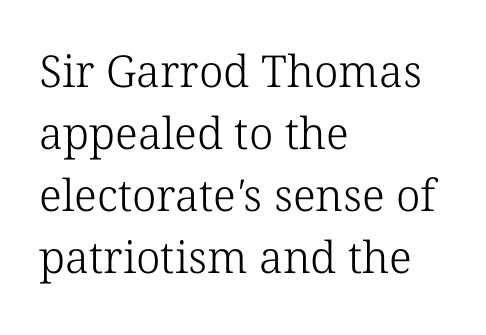
{"serif": "yes", "bold": "no", "weight": "light", "width": "normal", "stroke_contrast": "low", "x_height": "medium", "monospaced": "no", "underline": "no", "align": "left", "line_spacing": "normal", "line_spacing_ratio": 1.41, "letter_spacing": "normal", "letter_spacing_em": 0.0, "glyph_px": 44}
